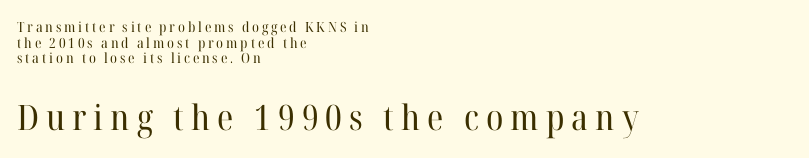
The image shows 35 px regular-weight serif type, upright; set left-aligned, tight line spacing (1.11x), unusually wide letter spacing (+0.2 em), not underlined; the second (bottom) block is 2.5x larger; high stroke contrast and a medium x-height.
